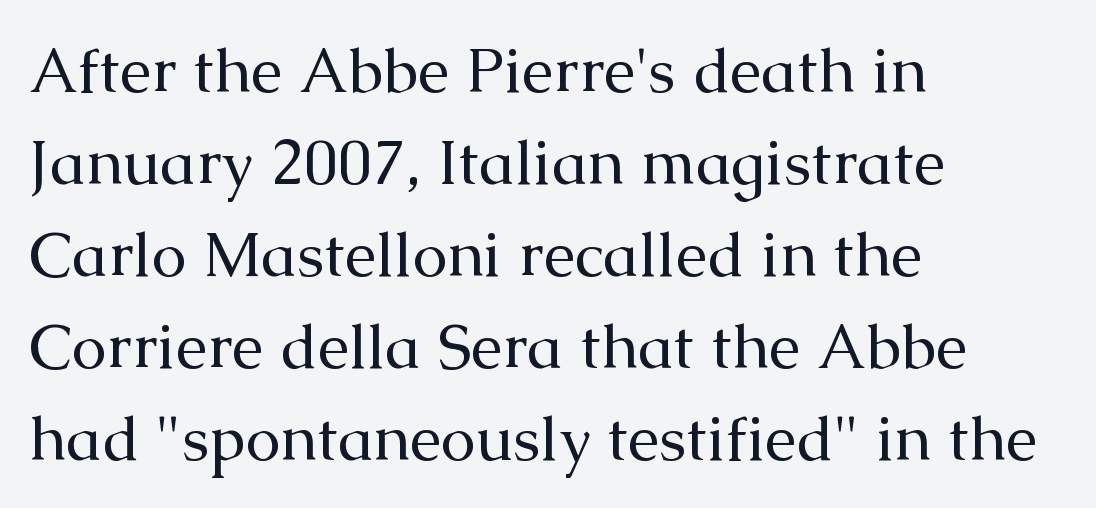
The image shows 63 px regular-weight serif type, upright; set left-aligned, normal line spacing (1.46x), normal letter spacing, not underlined; medium stroke contrast and a medium x-height.
